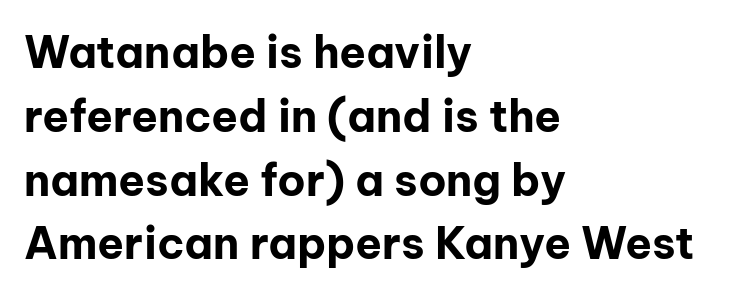
{"serif": "no", "italic": "no", "bold": "yes", "weight": "bold", "width": "normal", "stroke_contrast": "low", "x_height": "medium", "monospaced": "no", "underline": "no", "align": "left", "line_spacing": "normal", "line_spacing_ratio": 1.45, "letter_spacing": "normal", "letter_spacing_em": 0.0, "glyph_px": 44}
